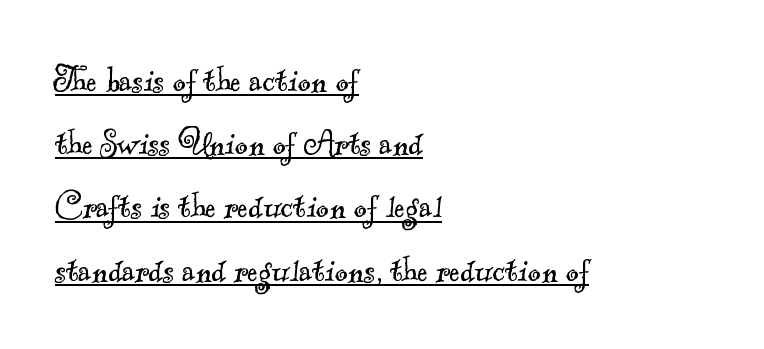
{"serif": "yes", "bold": "no", "weight": "light", "width": "normal", "x_height": "small", "monospaced": "no", "underline": "yes", "align": "left", "line_spacing": "normal", "line_spacing_ratio": 1.58, "letter_spacing": "normal", "letter_spacing_em": 0.0, "glyph_px": 40}
